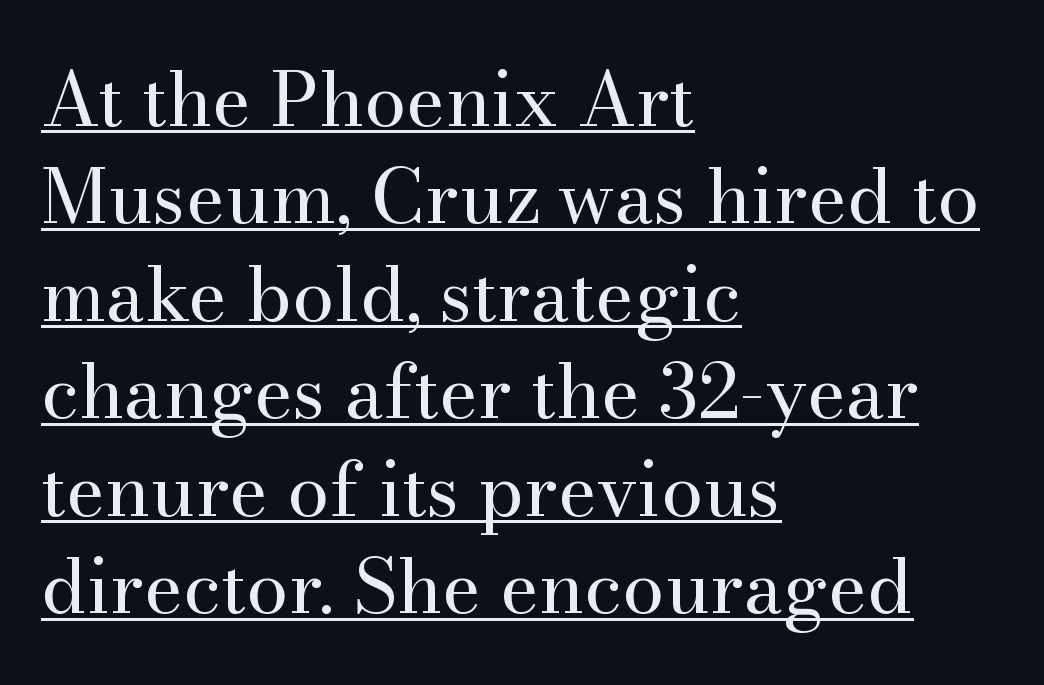
{"serif": "yes", "italic": "no", "bold": "no", "weight": "regular", "width": "normal", "stroke_contrast": "medium", "x_height": "small", "monospaced": "no", "underline": "yes", "align": "left", "line_spacing": "normal", "line_spacing_ratio": 1.3, "letter_spacing": "normal", "letter_spacing_em": 0.0, "glyph_px": 75}
